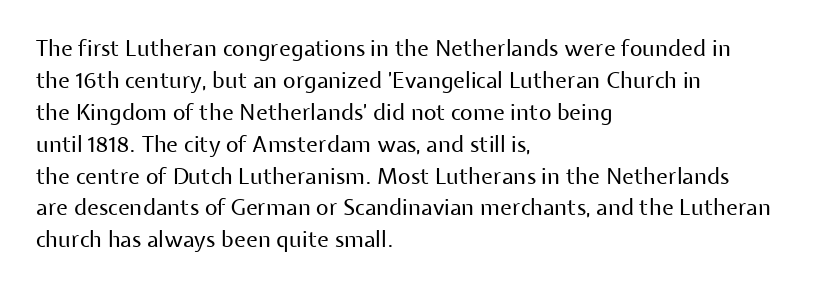
Q: Is the text bold? A: No.
Q: Is the text italic (slanted)? A: No, it is upright.
Q: Is the text underlined? A: No.
Q: How is the paragraph aligned? A: Left-aligned.
Q: Is the spacing between letters normal or unusually wide? A: Normal.
Q: Is the spacing between lines tight, normal or loose? A: Normal.
